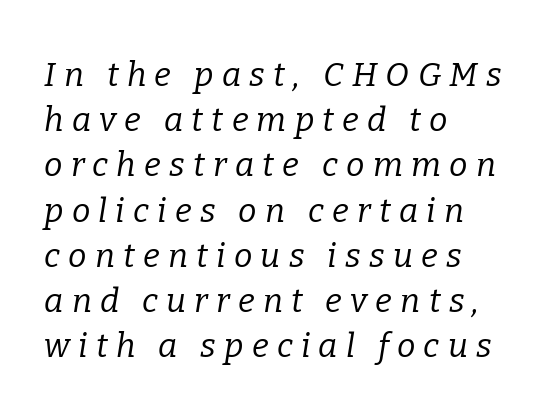
Q: Is the text bold? A: No.
Q: Is the text italic (slanted)? A: Yes, it leans right by about 9 degrees.
Q: Is the typeface a serif or a sans-serif typeface? A: Serif.
Q: Is the text underlined? A: No.
Q: How is the paragraph aligned? A: Left-aligned.
Q: Is the spacing between letters normal or unusually wide? A: Unusually wide.
Q: Is the spacing between lines tight, normal or loose? A: Normal.
Q: Width (condensed, normal, or wide)? A: Normal.
Q: Stroke contrast? A: Low.
Q: x-height? A: Medium.
Q: Monospaced? A: No.
